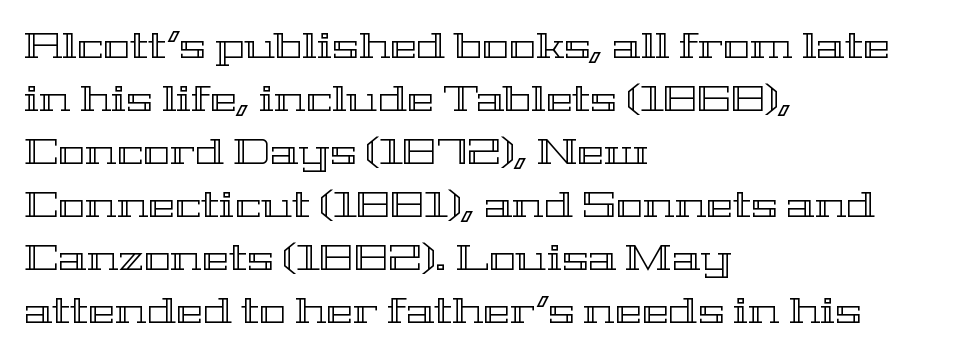
Q: Is the text italic (slanted)? A: No, it is upright.
Q: Is the text underlined? A: No.
Q: How is the paragraph aligned? A: Left-aligned.
Q: Is the spacing between letters normal or unusually wide? A: Normal.
Q: Is the spacing between lines tight, normal or loose? A: Normal.
Q: Width (condensed, normal, or wide)? A: Wide.
Q: x-height? A: Medium.
Q: Monospaced? A: No.
